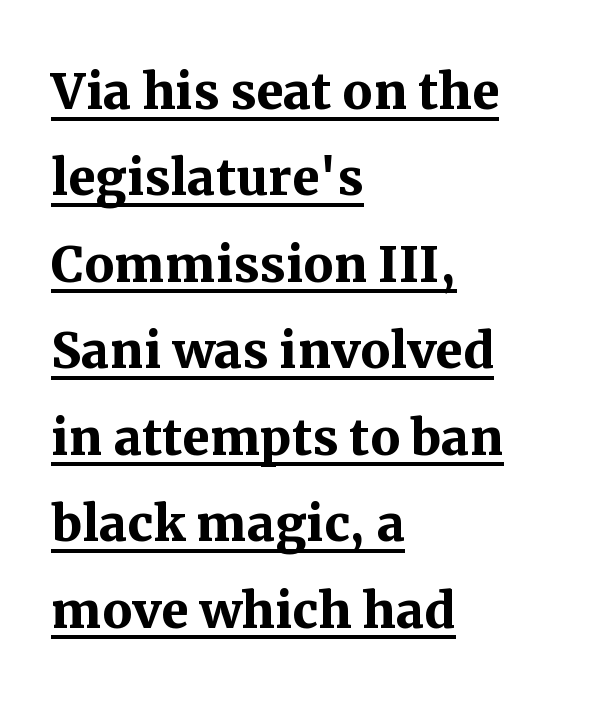
Q: Is the text bold? A: Yes.
Q: Is the text italic (slanted)? A: No, it is upright.
Q: Is the typeface a serif or a sans-serif typeface? A: Serif.
Q: Is the text underlined? A: Yes.
Q: How is the paragraph aligned? A: Left-aligned.
Q: Is the spacing between letters normal or unusually wide? A: Normal.
Q: Is the spacing between lines tight, normal or loose? A: Normal.
Q: Width (condensed, normal, or wide)? A: Normal.
Q: Stroke contrast? A: Medium.
Q: x-height? A: Medium.
Q: Monospaced? A: No.
